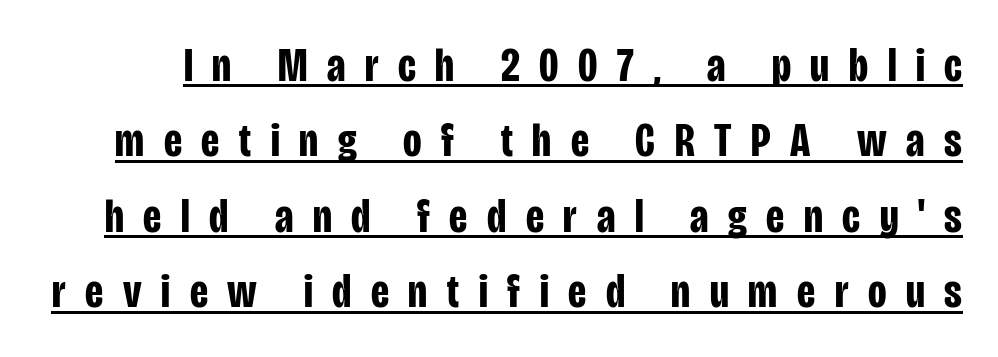
The typeface chosen for these lines omits serifs. How are the letters spaced? Widely, with obvious added tracking. Each letter keeps its own natural width here, so spacing adapts to shape. This is heavy type, rendered in bold.
